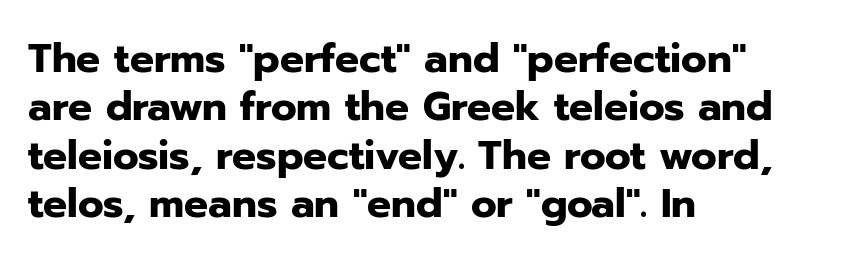
The image shows 40 px heavy sans-serif type, upright; set left-aligned, line spacing 1.21x, normal letter spacing, not underlined; low stroke contrast and a medium x-height.
